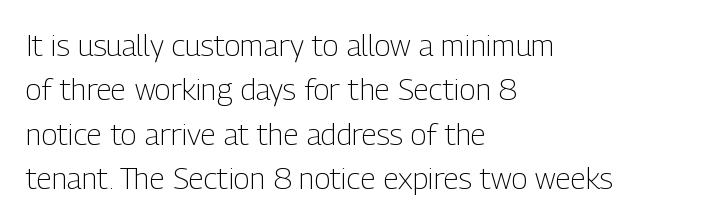
Q: Is the text bold? A: No.
Q: Is the text italic (slanted)? A: No, it is upright.
Q: Is the typeface a serif or a sans-serif typeface? A: Sans-serif.
Q: Is the text underlined? A: No.
Q: How is the paragraph aligned? A: Left-aligned.
Q: Is the spacing between letters normal or unusually wide? A: Normal.
Q: Is the spacing between lines tight, normal or loose? A: Normal.
Q: Width (condensed, normal, or wide)? A: Condensed.
Q: Stroke contrast? A: Low.
Q: x-height? A: Medium.
Q: Monospaced? A: No.
